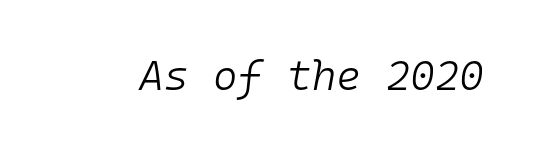
{"italic": "yes", "lean": "right", "slant_degrees": 10, "bold": "no", "weight": "light", "width": "normal", "stroke_contrast": "low", "x_height": "medium", "monospaced": "yes", "underline": "no", "letter_spacing": "normal", "letter_spacing_em": 0.0, "glyph_px": 42}
